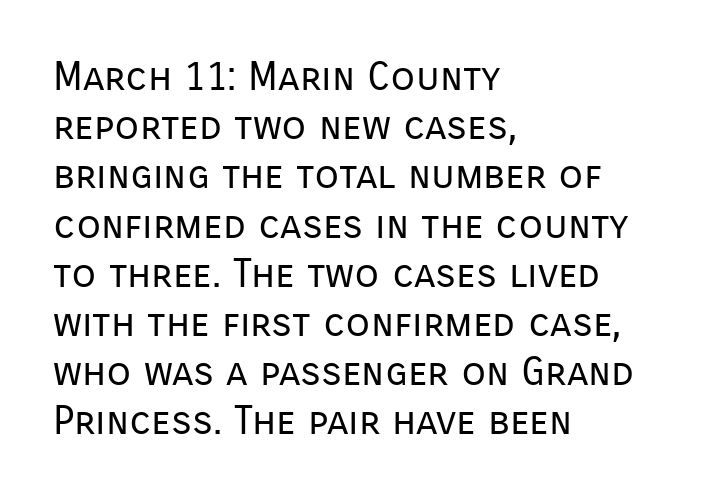
Character widths vary here, with narrow letters taking less room than wide ones. Typeset ragged right — the left edge is the straight one. Stroke mass is kept to a normal reading level or below. Anything drawn beneath the words? Only blank space. This is the regular roman posture of the typeface. Check where the strokes stop: nothing finishes them off — pure sans.
